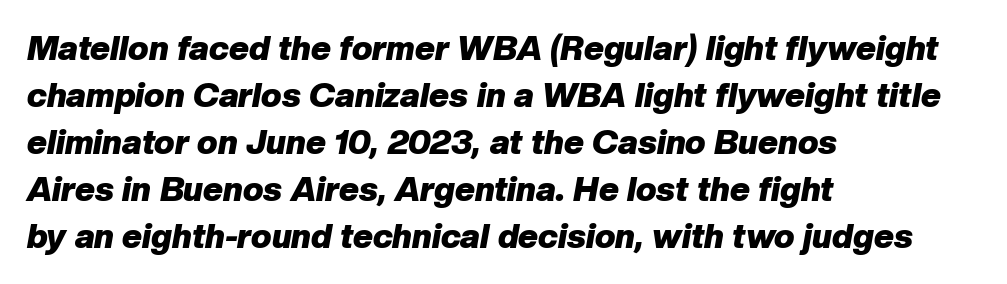
The image shows 34 px heavy type, italic (leaning right); set left-aligned, normal line spacing (1.38x), normal letter spacing, not underlined; low stroke contrast and a medium x-height.
